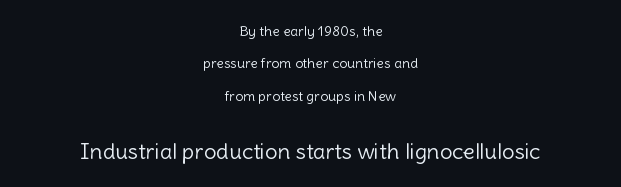
{"italic": "no", "bold": "no", "underline": "no", "align": "center", "line_spacing": "loose", "line_spacing_ratio": 2.31, "letter_spacing": "normal", "letter_spacing_em": 0.0, "larger_block": "second", "size_ratio": 1.57, "glyph_px": 22}
